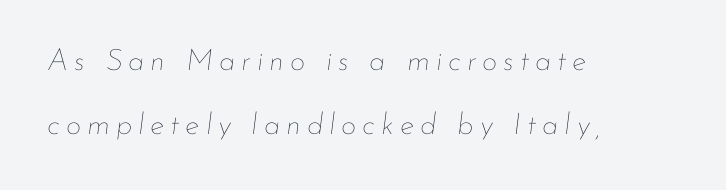
The glyphs look as if they've been sheared to an angle. Typeset ragged right — the left edge is the straight one. Tracking here is generous; glyphs stand well apart from one another. Vertical spacing — loose.
